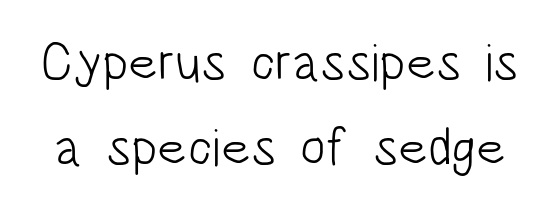
The image shows 53 px light, condensed sans-serif type, upright; set normal line spacing (1.6x), normal letter spacing, not underlined; low stroke contrast and a large x-height.
